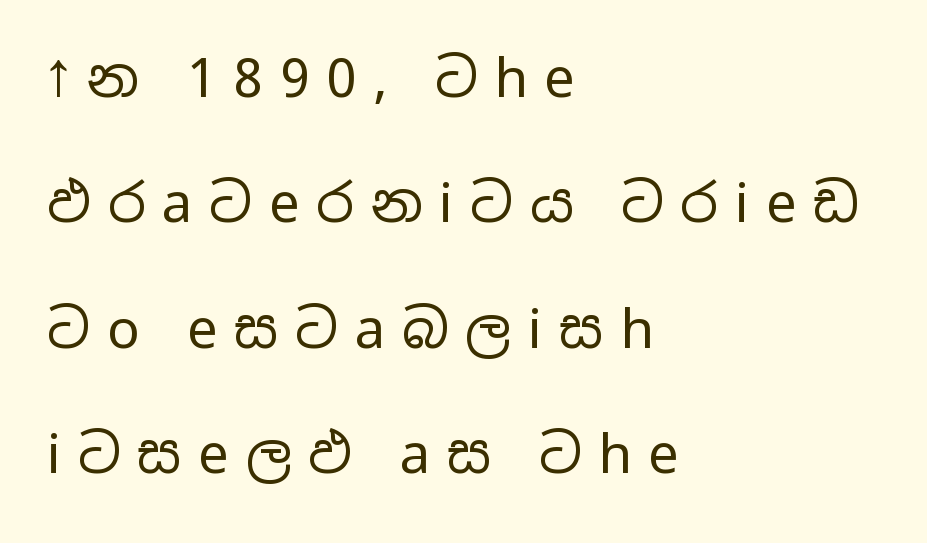
Q: Is the text bold? A: No.
Q: Is the text italic (slanted)? A: No, it is upright.
Q: Is the typeface a serif or a sans-serif typeface? A: Sans-serif.
Q: Is the text underlined? A: No.
Q: How is the paragraph aligned? A: Left-aligned.
Q: Is the spacing between letters normal or unusually wide? A: Unusually wide.
Q: Is the spacing between lines tight, normal or loose? A: Loose.
Q: Width (condensed, normal, or wide)? A: Wide.
Q: Stroke contrast? A: Low.
Q: x-height? A: Medium.
Q: Monospaced? A: No.
